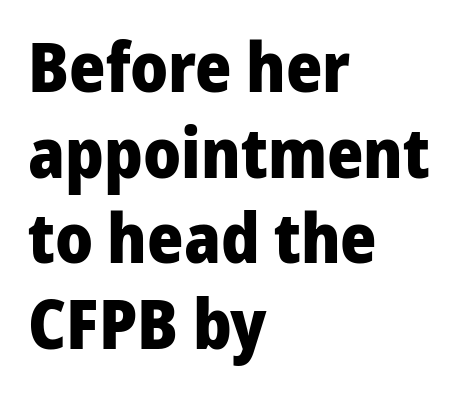
Q: Is the text bold? A: Yes.
Q: Is the text italic (slanted)? A: No, it is upright.
Q: Is the typeface a serif or a sans-serif typeface? A: Sans-serif.
Q: Is the text underlined? A: No.
Q: How is the paragraph aligned? A: Left-aligned.
Q: Is the spacing between letters normal or unusually wide? A: Normal.
Q: Width (condensed, normal, or wide)? A: Normal.
Q: Stroke contrast? A: Low.
Q: x-height? A: Medium.
Q: Monospaced? A: No.
